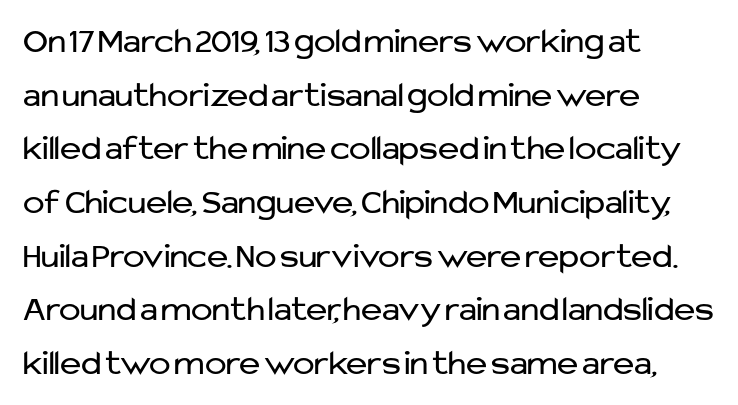
The image shows 36 px regular-weight sans-serif type, upright; set left-aligned, normal line spacing (1.49x), normal letter spacing, not underlined; low stroke contrast and a medium x-height.
